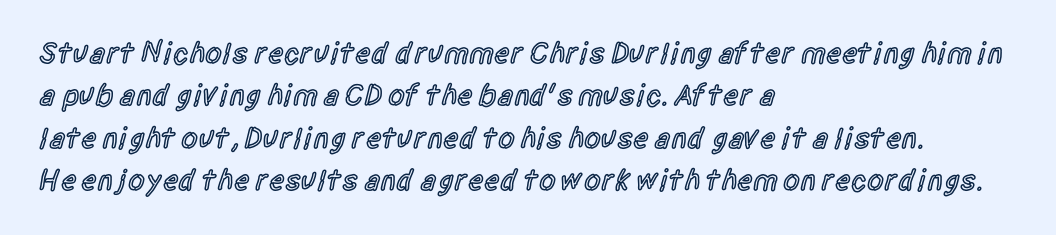
Q: Is the text bold? A: Semi-bold.
Q: Is the text italic (slanted)? A: Yes.
Q: Is the typeface a serif or a sans-serif typeface? A: Sans-serif.
Q: Is the text underlined? A: No.
Q: How is the paragraph aligned? A: Left-aligned.
Q: Is the spacing between letters normal or unusually wide? A: Normal.
Q: Is the spacing between lines tight, normal or loose? A: Normal.
Q: Width (condensed, normal, or wide)? A: Condensed.
Q: x-height? A: Large.
Q: Monospaced? A: No.
